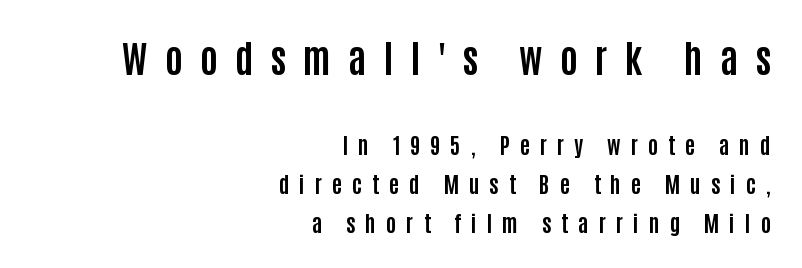
Upright lettering throughout. Unlike a traditional serif, this face leaves its strokes unadorned. The emphasis by scale lands on block number one, above. A typesetter would call this heavily tracked-out type. Line endings align vertically; line beginnings do not.
